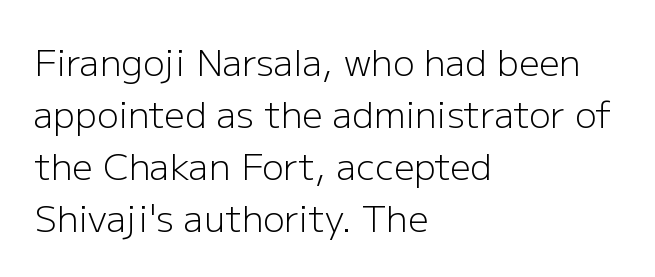
{"serif": "no", "italic": "no", "bold": "no", "weight": "light", "width": "normal", "stroke_contrast": "low", "x_height": "medium", "monospaced": "no", "underline": "no", "align": "left", "line_spacing": "normal", "line_spacing_ratio": 1.44, "letter_spacing": "normal", "letter_spacing_em": 0.0, "glyph_px": 36}
